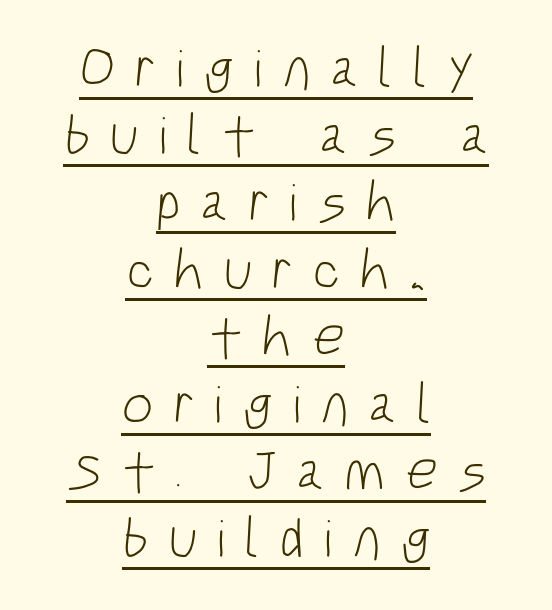
Q: Is the text bold? A: No.
Q: Is the typeface a serif or a sans-serif typeface? A: Sans-serif.
Q: Is the text underlined? A: Yes.
Q: How is the paragraph aligned? A: Centered.
Q: Is the spacing between letters normal or unusually wide? A: Unusually wide.
Q: Width (condensed, normal, or wide)? A: Condensed.
Q: Stroke contrast? A: Low.
Q: x-height? A: Large.
Q: Monospaced? A: No.
